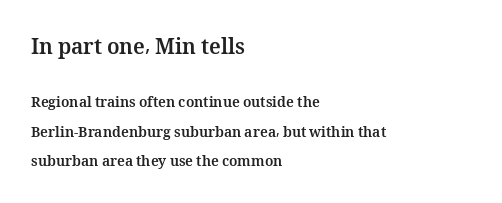
{"italic": "no", "bold": "yes", "underline": "no", "align": "left", "line_spacing": "loose", "line_spacing_ratio": 2.11, "letter_spacing": "normal", "letter_spacing_em": 0.0, "larger_block": "first", "size_ratio": 1.5, "glyph_px": 21}
